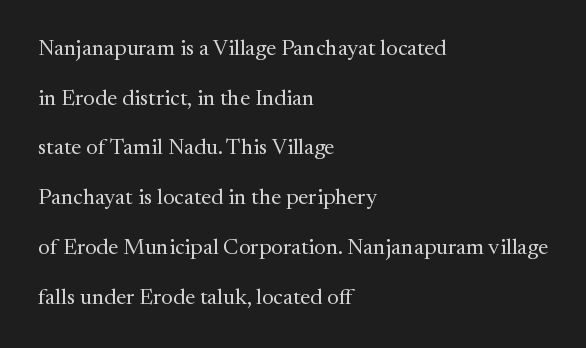
{"italic": "no", "bold": "no", "underline": "no", "align": "left", "line_spacing": "loose", "line_spacing_ratio": 2.26, "letter_spacing": "normal", "letter_spacing_em": 0.0, "glyph_px": 22}
